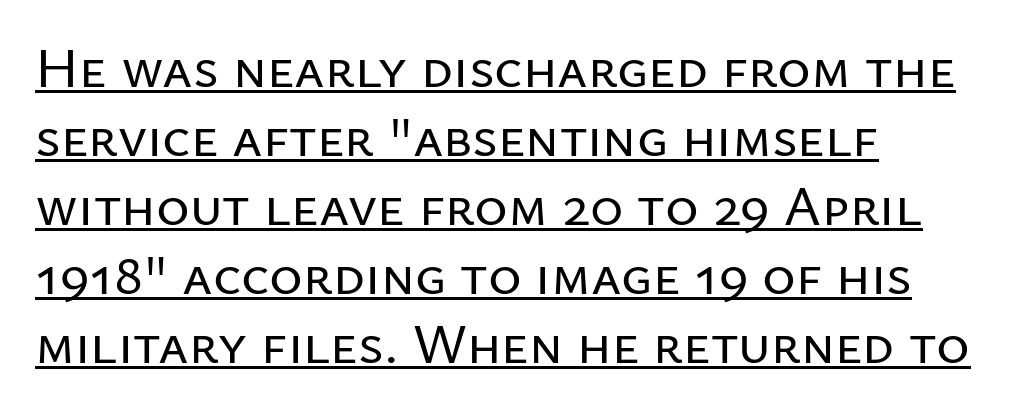
The image shows 57 px sans-serif type, upright; set left-aligned, line spacing 1.21x, normal letter spacing, underlined; low stroke contrast and a medium x-height.
